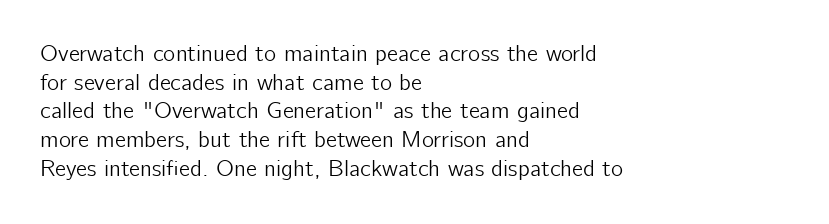
The image shows 23 px text type, upright; set left-aligned, normal line spacing (1.25x), normal letter spacing, not underlined.
